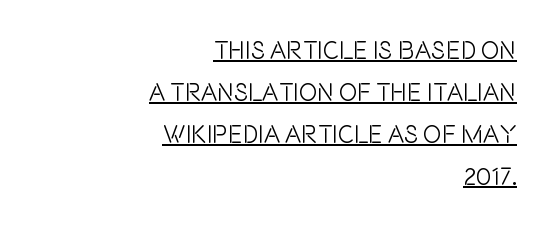
{"italic": "no", "underline": "yes", "align": "right", "line_spacing": "normal", "line_spacing_ratio": 1.68, "letter_spacing": "normal", "letter_spacing_em": 0.0, "glyph_px": 25}
